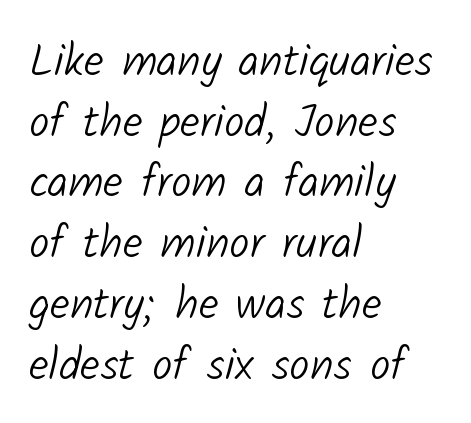
{"serif": "no", "bold": "no", "weight": "light", "width": "normal", "stroke_contrast": "low", "x_height": "medium", "monospaced": "no", "underline": "no", "align": "left", "line_spacing": "normal", "line_spacing_ratio": 1.35, "letter_spacing": "normal", "letter_spacing_em": 0.0, "glyph_px": 45}
